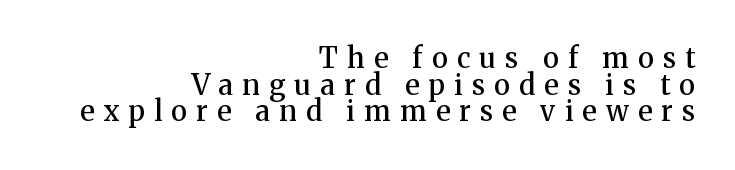
Serif or sans? Serif — the stroke terminals have little feet. A clean baseline with only descenders dipping below it. Between one letter and the next there's a generous, obvious gap. Horizontal bands of white between lines are thin slivers. Layout note: lines flush right.
